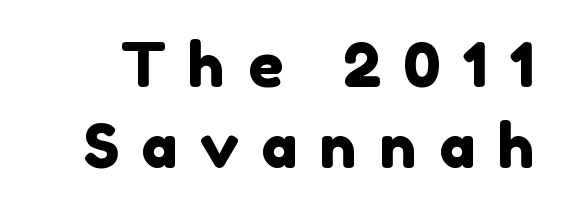
{"serif": "no", "width": "normal", "stroke_contrast": "low", "x_height": "medium", "monospaced": "no", "underline": "no", "line_spacing": "normal", "line_spacing_ratio": 1.32, "letter_spacing": "wide", "letter_spacing_em": 0.37, "glyph_px": 61}
